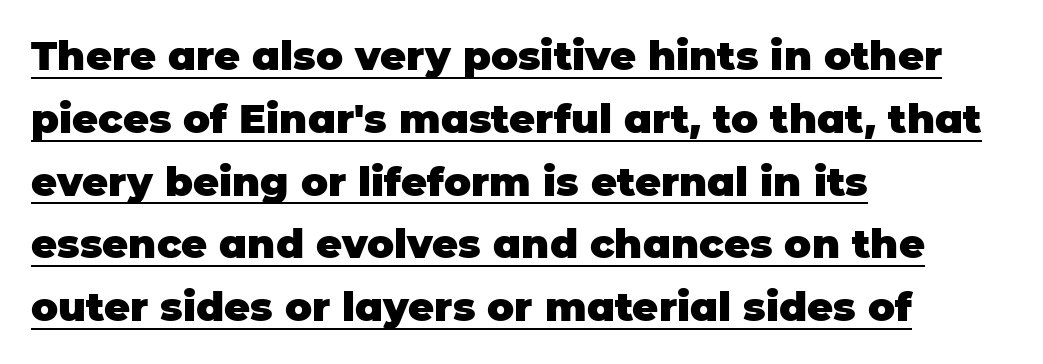
The image shows 40 px heavy sans-serif type, upright; set left-aligned, normal line spacing (1.57x), normal letter spacing, underlined; low stroke contrast and a large x-height.
